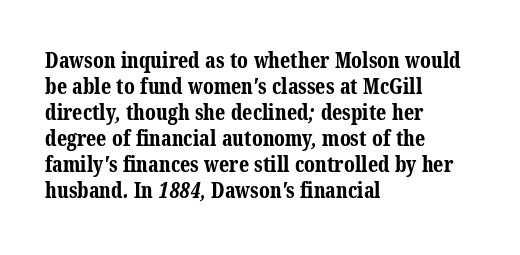
Standard letterfit; no display-style spreading of the glyphs. Look at the stroke-to-counter ratio: heavy, a bold. This rendering uses left alignment, leaving the right contour irregular. The gap between lines stays unmarked.
